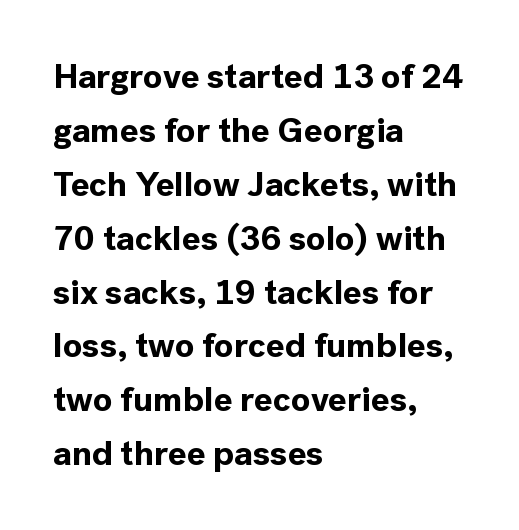
These lines sit exactly where default settings would place them. Check where the strokes stop: nothing finishes them off — pure sans. Is the letter spacing exaggerated? No — it looks like the ordinary default. The passage shown is emphatically bold.
